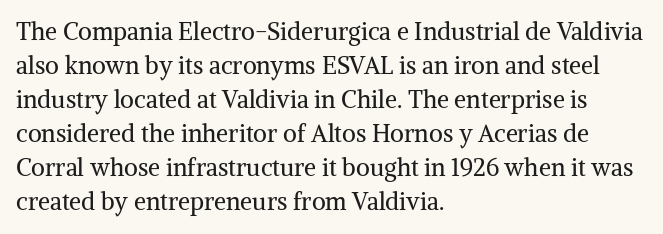
{"italic": "no", "bold": "no", "underline": "no", "align": "left", "line_spacing": "normal", "line_spacing_ratio": 1.42, "letter_spacing": "normal", "letter_spacing_em": 0.0, "glyph_px": 24}
